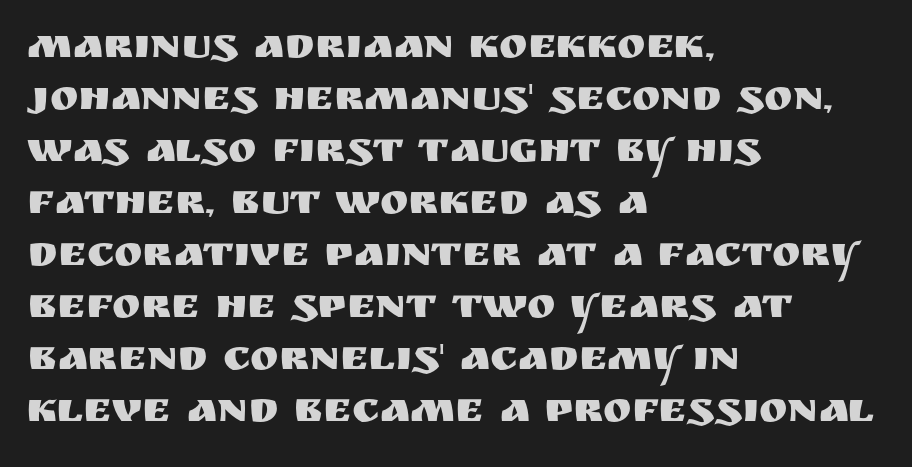
{"serif": "no", "italic": "no", "width": "normal", "stroke_contrast": "medium", "x_height": "large", "monospaced": "no", "underline": "no", "align": "left", "line_spacing_ratio": 1.21, "letter_spacing": "normal", "letter_spacing_em": 0.0, "glyph_px": 43}
